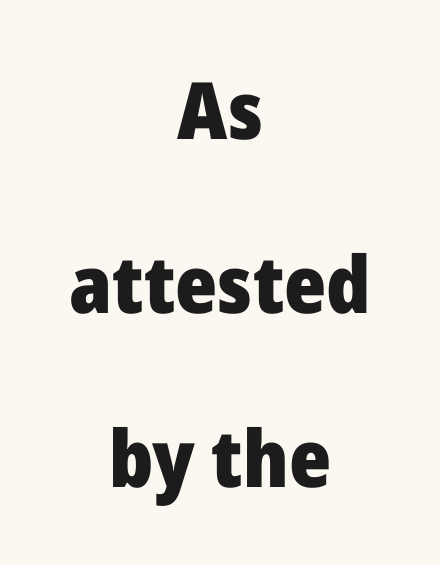
The image shows 79 px heavy sans-serif type, upright; set centered, loose line spacing (2.2x), normal letter spacing, not underlined; low stroke contrast and a medium x-height.
